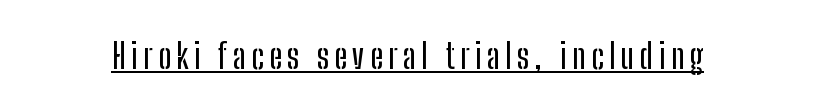
{"serif": "no", "italic": "no", "width": "condensed", "stroke_contrast": "low", "x_height": "medium", "monospaced": "no", "underline": "yes", "glyph_px": 34}
